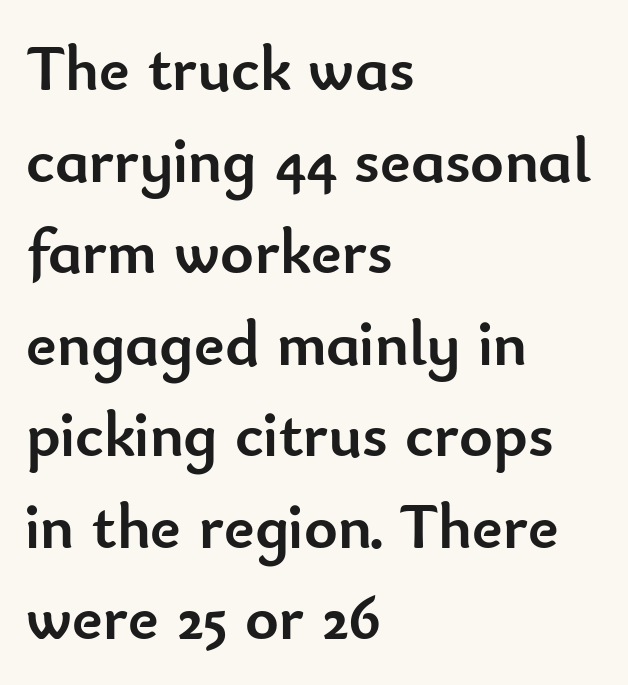
Q: Is the text bold? A: Yes.
Q: Is the text italic (slanted)? A: No, it is upright.
Q: Is the typeface a serif or a sans-serif typeface? A: Sans-serif.
Q: Is the text underlined? A: No.
Q: How is the paragraph aligned? A: Left-aligned.
Q: Is the spacing between letters normal or unusually wide? A: Normal.
Q: Is the spacing between lines tight, normal or loose? A: Normal.
Q: Width (condensed, normal, or wide)? A: Normal.
Q: Stroke contrast? A: Low.
Q: x-height? A: Small.
Q: Monospaced? A: No.
